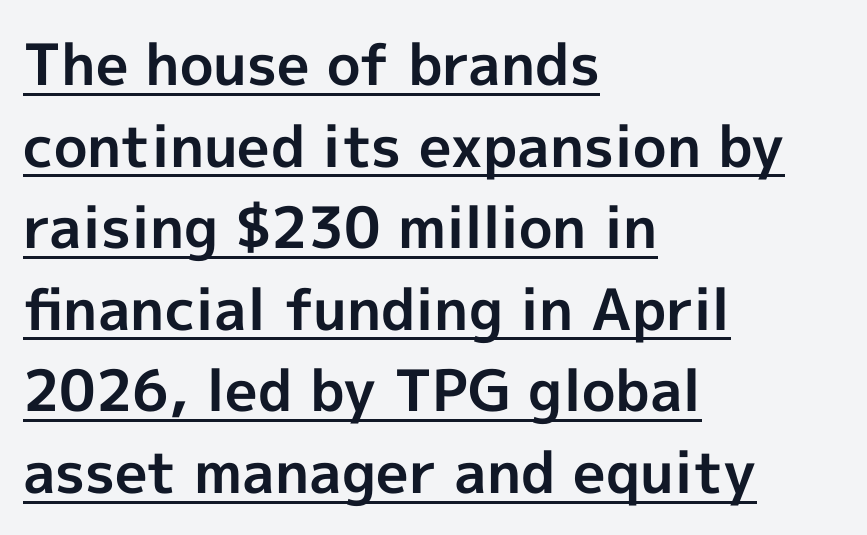
The image shows 57 px bold sans-serif type, upright; set left-aligned, normal line spacing (1.43x), normal letter spacing, underlined; a medium x-height.
